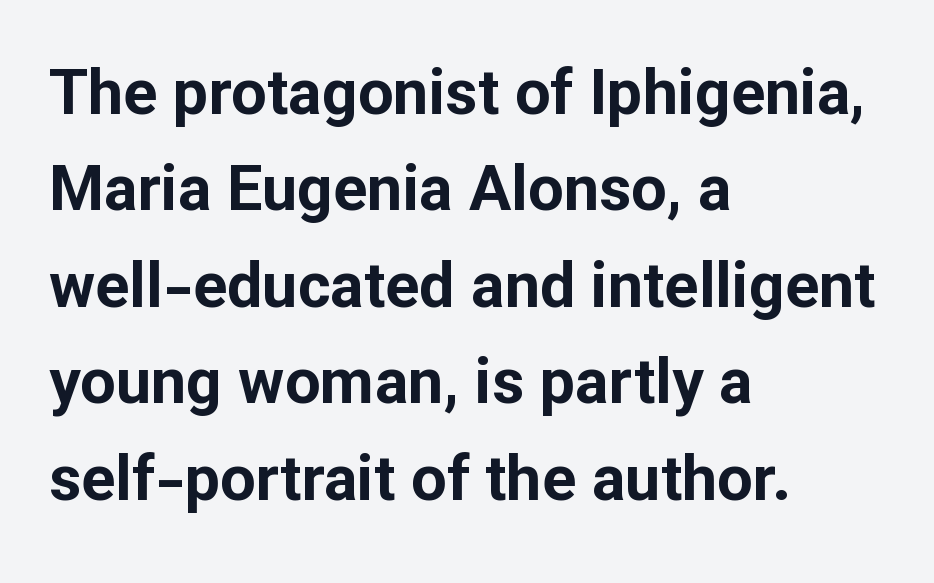
{"serif": "no", "italic": "no", "bold": "yes", "weight": "bold", "width": "normal", "stroke_contrast": "low", "x_height": "medium", "monospaced": "no", "underline": "no", "align": "left", "line_spacing": "normal", "line_spacing_ratio": 1.53, "letter_spacing": "normal", "letter_spacing_em": 0.0, "glyph_px": 63}
